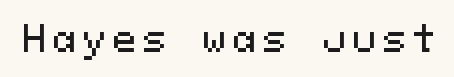
The image shows 35 px sans-serif type, upright, monospaced; set not underlined; medium stroke contrast and a medium x-height.
